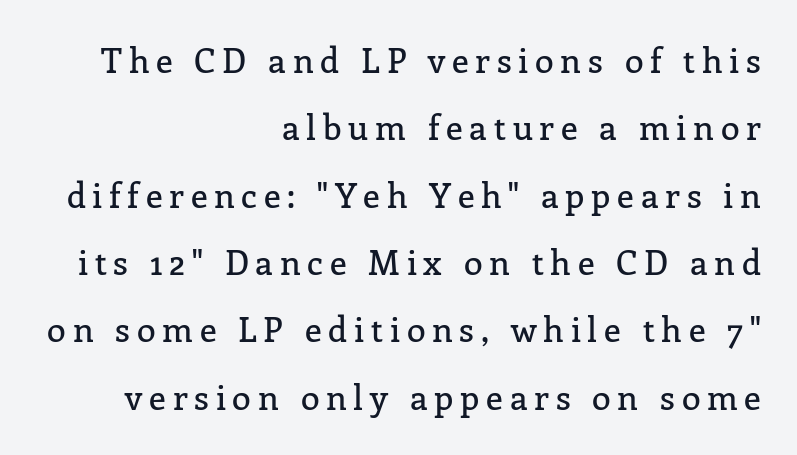
Bare-footed words on every line. Quick note: interline space is abundant. Every stem runs plumb, perpendicular to the baseline. Is the block centered? No — it sits flush against the right margin. The typeface chosen for these lines features serifs. Display-style spreading of the glyphs; the letterfit is very open.
